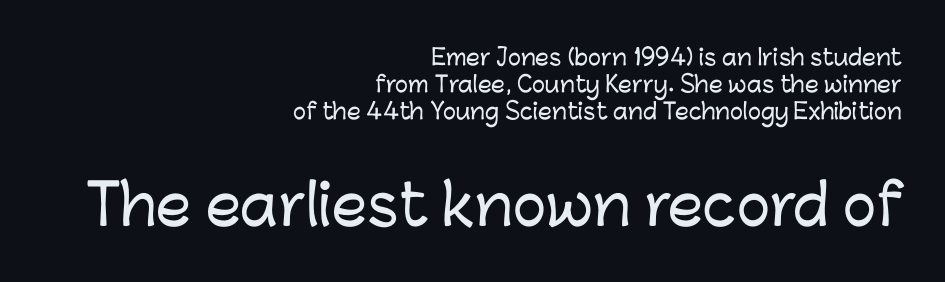
The image shows 56 px sans-serif type, upright; set right-aligned, line spacing 1.23x, normal letter spacing, not underlined; the second (bottom) block is 2.55x larger; low stroke contrast and a medium x-height.
